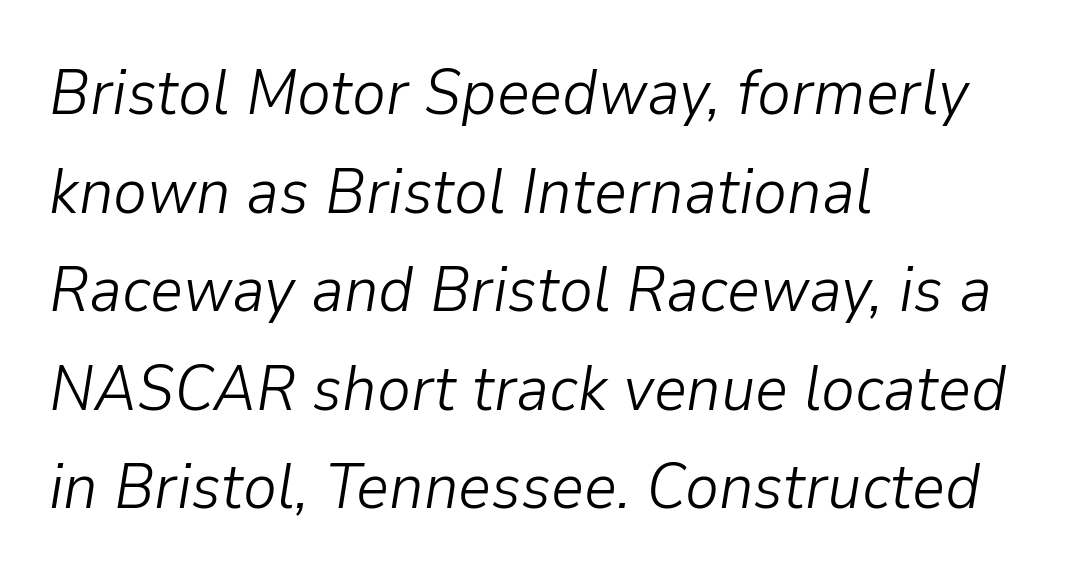
How would I describe the line gaps? Plain and ordinary. Heaviness? Minimal to ordinary, like unemphasized prose. Italic? Definitely — the glyphs are oblique. Is the block centered? No — it sits flush against the left margin.
